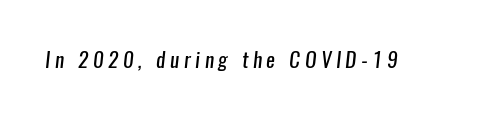
The letterforms sit at book weight or below. Letter spacing: wide. The baseline area is clear.
